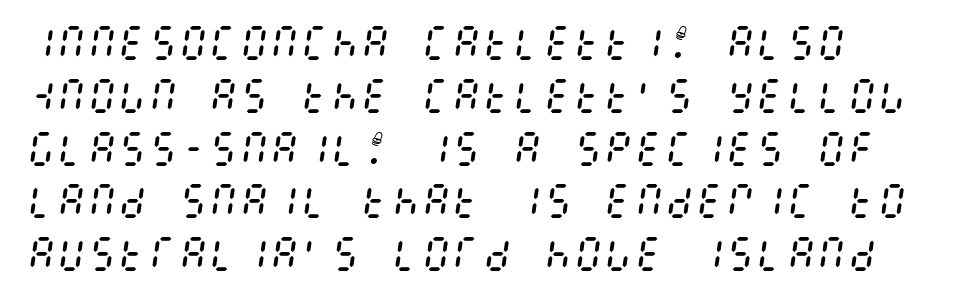
{"italic": "yes", "lean": "right", "slant_degrees": 8, "bold": "no", "weight": "regular", "width": "condensed", "stroke_contrast": "medium", "x_height": "large", "underline": "no", "align": "left", "line_spacing": "normal", "line_spacing_ratio": 1.39, "letter_spacing": "normal", "letter_spacing_em": 0.0, "glyph_px": 38}
